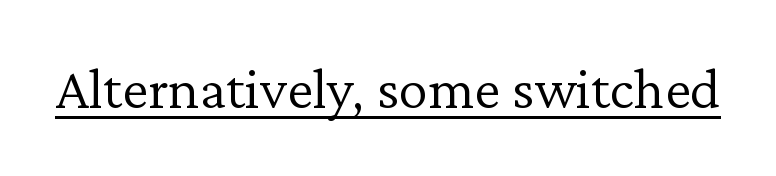
The image shows 59 px light serif type, upright; set normal letter spacing, underlined; low stroke contrast and a medium x-height.
